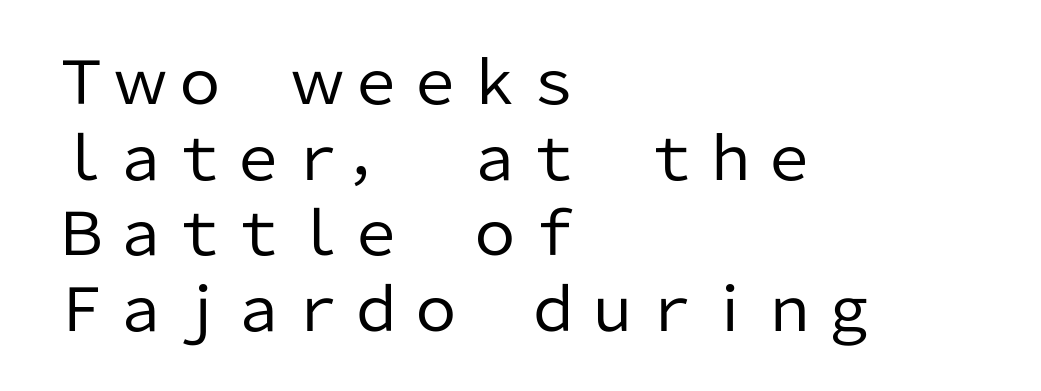
One-word summary of the alignment: left. Clear beneath every line of the passage. The passage shown has conventional tracking throughout. The font sits on the lighter half of the weight spectrum, regular included.
